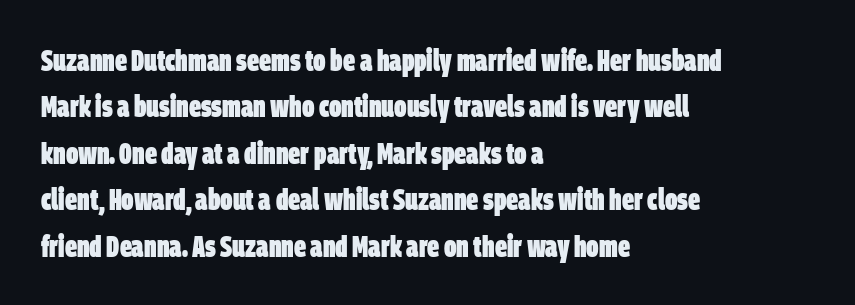
Q: Is the text bold? A: Yes.
Q: Is the typeface a serif or a sans-serif typeface? A: Sans-serif.
Q: Is the text underlined? A: No.
Q: How is the paragraph aligned? A: Left-aligned.
Q: Is the spacing between letters normal or unusually wide? A: Normal.
Q: Is the spacing between lines tight, normal or loose? A: Normal.
Q: Width (condensed, normal, or wide)? A: Condensed.
Q: Stroke contrast? A: Low.
Q: x-height? A: Large.
Q: Monospaced? A: No.
